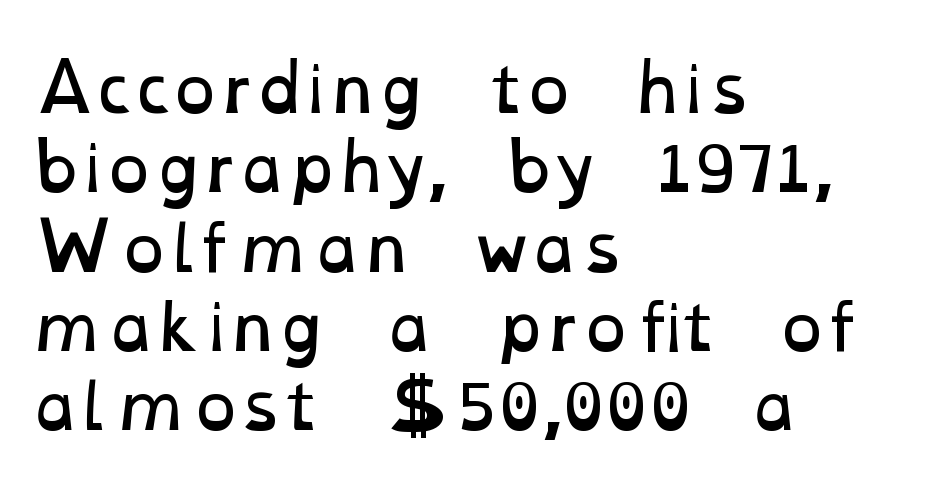
Q: Is the text bold? A: No.
Q: Is the text underlined? A: No.
Q: How is the paragraph aligned? A: Left-aligned.
Q: Is the spacing between letters normal or unusually wide? A: Normal.
Q: Width (condensed, normal, or wide)? A: Wide.
Q: Stroke contrast? A: Low.
Q: x-height? A: Medium.
Q: Monospaced? A: No.
